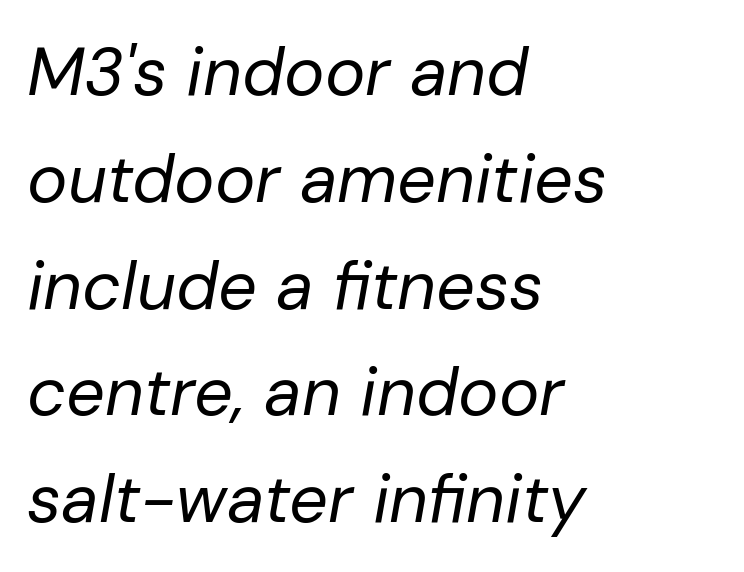
Q: Is the text bold? A: No.
Q: Is the text italic (slanted)? A: Yes, it leans right by about 10 degrees.
Q: Is the text underlined? A: No.
Q: How is the paragraph aligned? A: Left-aligned.
Q: Is the spacing between letters normal or unusually wide? A: Normal.
Q: Is the spacing between lines tight, normal or loose? A: Normal.
Q: Width (condensed, normal, or wide)? A: Normal.
Q: Stroke contrast? A: Low.
Q: x-height? A: Medium.
Q: Monospaced? A: No.
